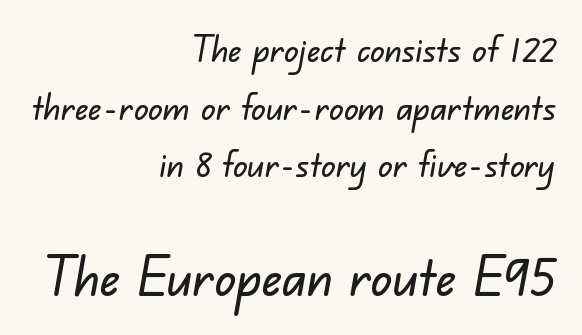
Q: Is the typeface a serif or a sans-serif typeface? A: Sans-serif.
Q: Is the text underlined? A: No.
Q: How is the paragraph aligned? A: Right-aligned.
Q: Is the spacing between letters normal or unusually wide? A: Normal.
Q: Is the spacing between lines tight, normal or loose? A: Normal.
Q: Which block of text is set in a larger size, the first (top) or the second (bottom)? A: The second (bottom) one.
Q: Width (condensed, normal, or wide)? A: Normal.
Q: Stroke contrast? A: Low.
Q: x-height? A: Small.
Q: Monospaced? A: No.
